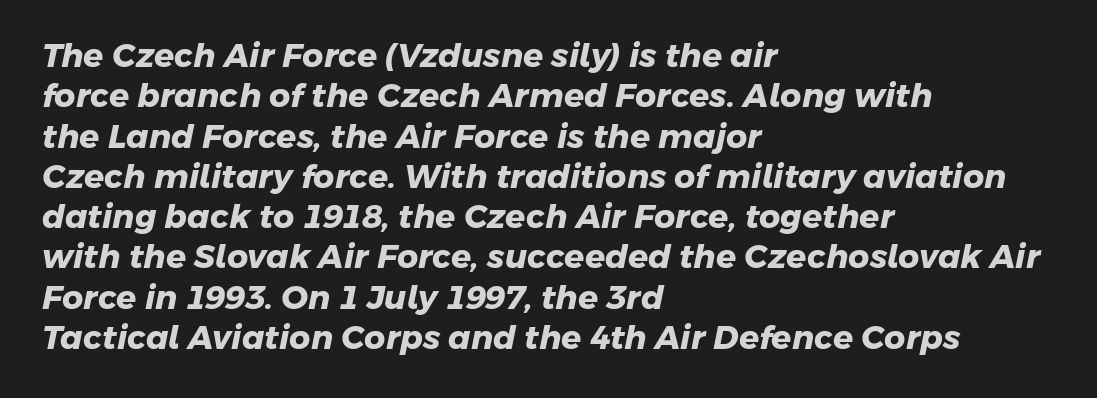
Q: Is the text bold? A: Yes.
Q: Is the typeface a serif or a sans-serif typeface? A: Sans-serif.
Q: Is the text underlined? A: No.
Q: How is the paragraph aligned? A: Left-aligned.
Q: Is the spacing between letters normal or unusually wide? A: Normal.
Q: Width (condensed, normal, or wide)? A: Normal.
Q: Stroke contrast? A: Low.
Q: x-height? A: Medium.
Q: Monospaced? A: No.
